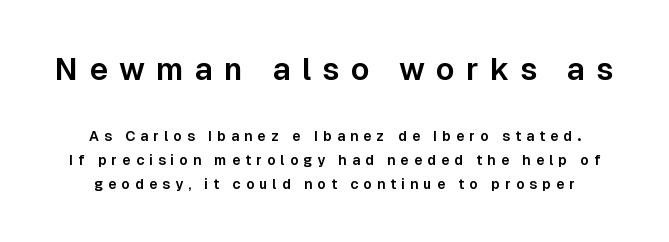
Q: Is the text italic (slanted)? A: No, it is upright.
Q: Is the typeface a serif or a sans-serif typeface? A: Sans-serif.
Q: Is the text underlined? A: No.
Q: Is the spacing between letters normal or unusually wide? A: Unusually wide.
Q: Which block of text is set in a larger size, the first (top) or the second (bottom)? A: The first (top) one.
Q: Width (condensed, normal, or wide)? A: Normal.
Q: Stroke contrast? A: Low.
Q: x-height? A: Medium.
Q: Monospaced? A: No.
